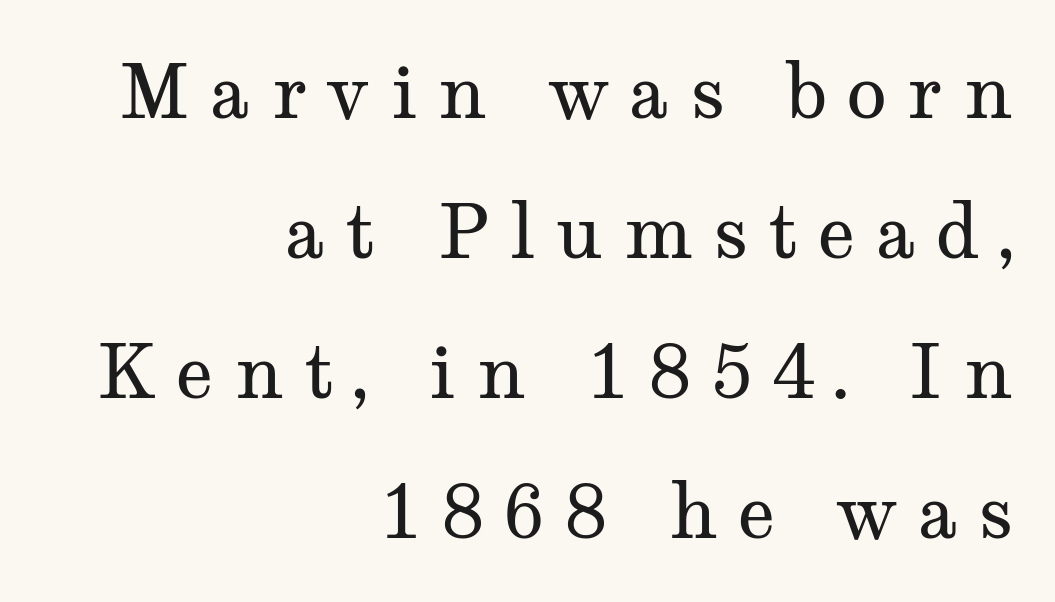
Q: Is the text bold? A: No.
Q: Is the text italic (slanted)? A: No, it is upright.
Q: Is the typeface a serif or a sans-serif typeface? A: Serif.
Q: Is the text underlined? A: No.
Q: How is the paragraph aligned? A: Right-aligned.
Q: Is the spacing between letters normal or unusually wide? A: Unusually wide.
Q: Width (condensed, normal, or wide)? A: Wide.
Q: Stroke contrast? A: Medium.
Q: x-height? A: Medium.
Q: Monospaced? A: No.
